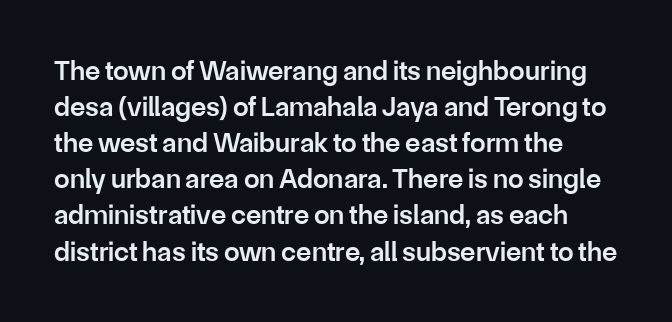
Q: Is the text bold? A: Semi-bold.
Q: Is the text italic (slanted)? A: No, it is upright.
Q: Is the typeface a serif or a sans-serif typeface? A: Sans-serif.
Q: Is the text underlined? A: No.
Q: Is the spacing between letters normal or unusually wide? A: Normal.
Q: Is the spacing between lines tight, normal or loose? A: Normal.
Q: Width (condensed, normal, or wide)? A: Normal.
Q: Stroke contrast? A: Low.
Q: x-height? A: Medium.
Q: Monospaced? A: No.
